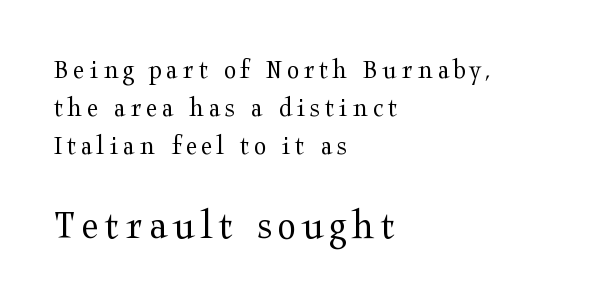
{"serif": "yes", "italic": "no", "bold": "no", "weight": "regular", "width": "wide", "stroke_contrast": "medium", "x_height": "medium", "monospaced": "no", "underline": "no", "align": "left", "line_spacing": "normal", "line_spacing_ratio": 1.36, "larger_block": "second", "size_ratio": 1.5, "glyph_px": 42}
